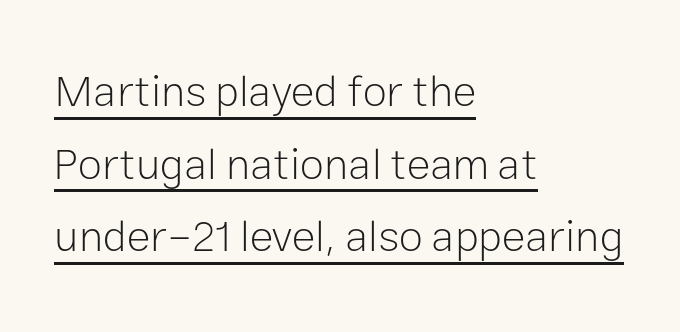
Q: Is the text bold? A: No.
Q: Is the text italic (slanted)? A: No, it is upright.
Q: Is the typeface a serif or a sans-serif typeface? A: Sans-serif.
Q: Is the text underlined? A: Yes.
Q: How is the paragraph aligned? A: Left-aligned.
Q: Is the spacing between letters normal or unusually wide? A: Normal.
Q: Is the spacing between lines tight, normal or loose? A: Normal.
Q: Width (condensed, normal, or wide)? A: Normal.
Q: Stroke contrast? A: Low.
Q: x-height? A: Medium.
Q: Monospaced? A: No.
